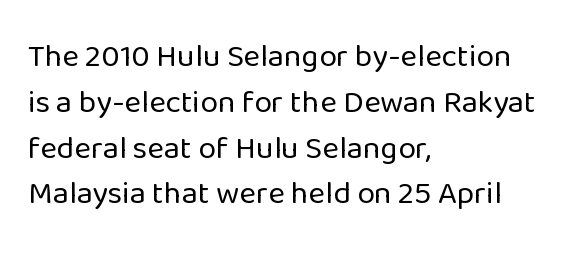
Nothing sits at the stroke ends, so this counts as sans-serif. These lines were composed using upright roman letters. This sample keeps an unexceptional amount of space between lines. The horizontal fit of the characters is conventional and even. Is this a fixed-width face? No — the glyphs have proportional, varying widths.
